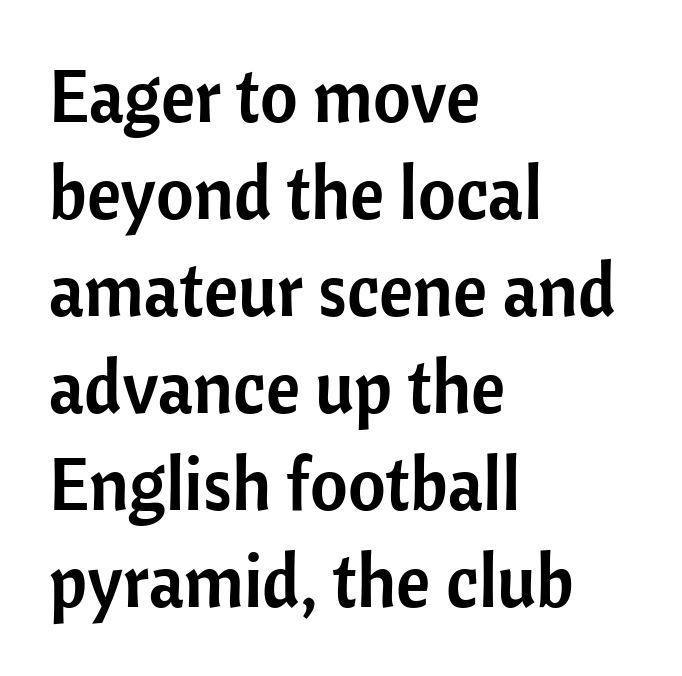
Q: Is the text italic (slanted)? A: No, it is upright.
Q: Is the typeface a serif or a sans-serif typeface? A: Sans-serif.
Q: Is the text underlined? A: No.
Q: How is the paragraph aligned? A: Left-aligned.
Q: Is the spacing between letters normal or unusually wide? A: Normal.
Q: Is the spacing between lines tight, normal or loose? A: Normal.
Q: Width (condensed, normal, or wide)? A: Normal.
Q: Stroke contrast? A: Low.
Q: x-height? A: Medium.
Q: Monospaced? A: No.
